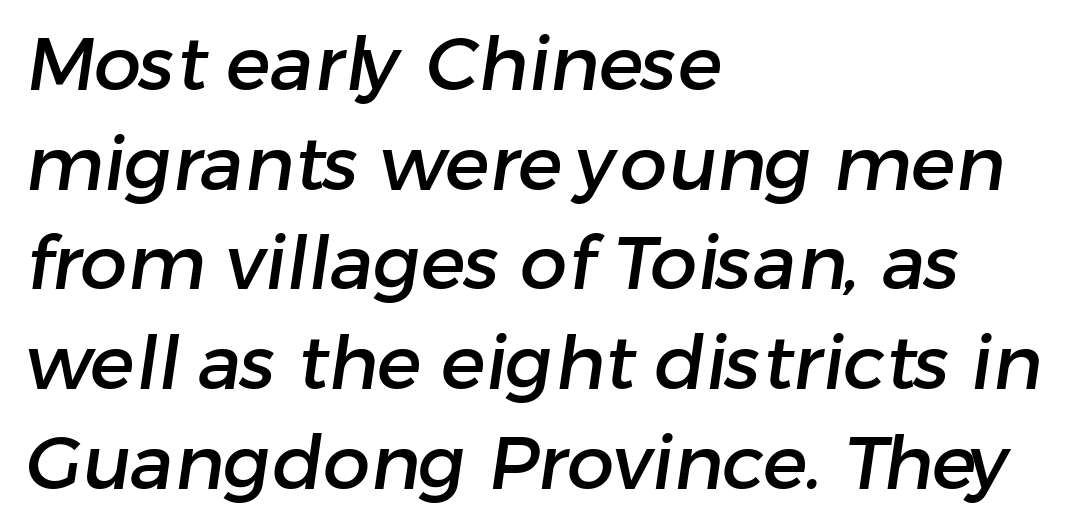
The image shows 75 px sans-serif type; set left-aligned, normal line spacing (1.33x), normal letter spacing, not underlined; low stroke contrast and a medium x-height.
